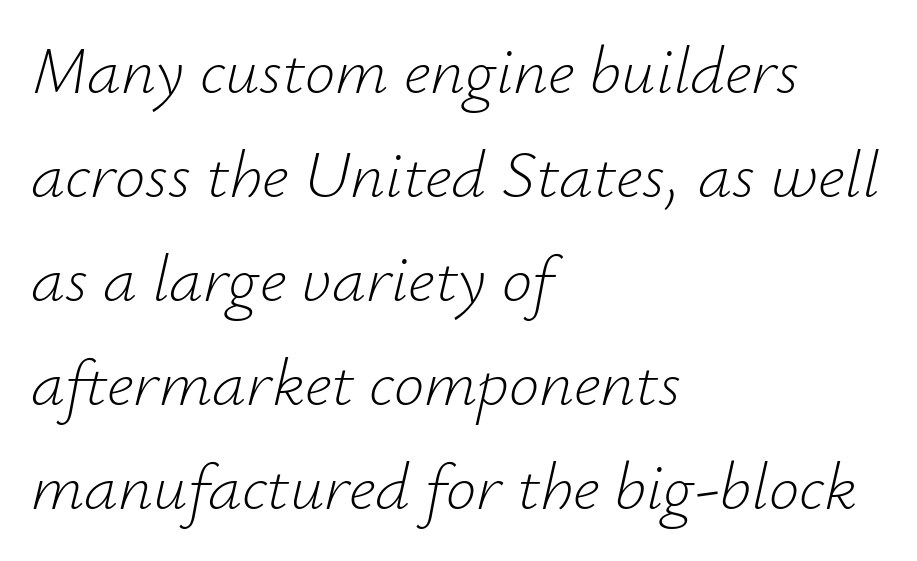
{"italic": "yes", "lean": "right", "slant_degrees": 12, "bold": "no", "weight": "light", "width": "normal", "stroke_contrast": "low", "x_height": "small", "monospaced": "no", "underline": "no", "align": "left", "line_spacing": "normal", "line_spacing_ratio": 1.53, "letter_spacing": "normal", "letter_spacing_em": 0.0, "glyph_px": 68}
